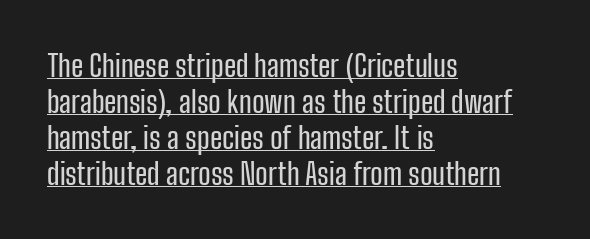
Default kerning and tracking; the words read as compact shapes. The lettering holds an erect, upright posture throughout. These lines stack with their left ends in a neat column. A continuous stroke trails under the words, as in a hyperlink.
